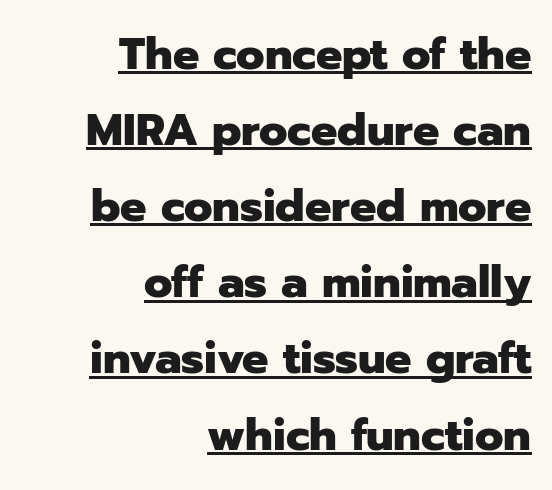
Q: Is the text bold? A: Yes.
Q: Is the text italic (slanted)? A: No, it is upright.
Q: Is the typeface a serif or a sans-serif typeface? A: Sans-serif.
Q: Is the text underlined? A: Yes.
Q: How is the paragraph aligned? A: Right-aligned.
Q: Is the spacing between letters normal or unusually wide? A: Normal.
Q: Width (condensed, normal, or wide)? A: Normal.
Q: Stroke contrast? A: Low.
Q: x-height? A: Medium.
Q: Monospaced? A: No.
